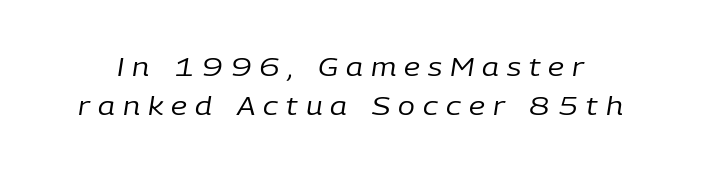
{"italic": "yes", "lean": "right", "slant_degrees": 9, "bold": "no", "underline": "no", "line_spacing": "normal", "line_spacing_ratio": 1.57, "letter_spacing": "wide", "letter_spacing_em": 0.32, "glyph_px": 25}
